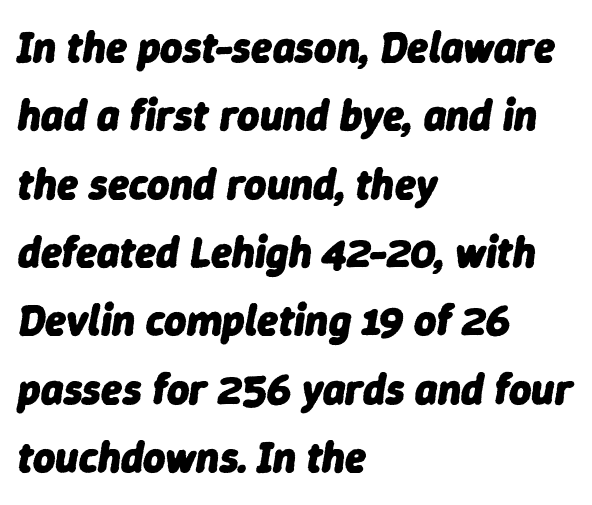
{"italic": "yes", "lean": "right", "slant_degrees": 9, "bold": "yes", "weight": "heavy", "width": "normal", "stroke_contrast": "low", "x_height": "medium", "monospaced": "no", "underline": "no", "align": "left", "line_spacing": "normal", "line_spacing_ratio": 1.59, "letter_spacing": "normal", "letter_spacing_em": 0.0, "glyph_px": 43}
